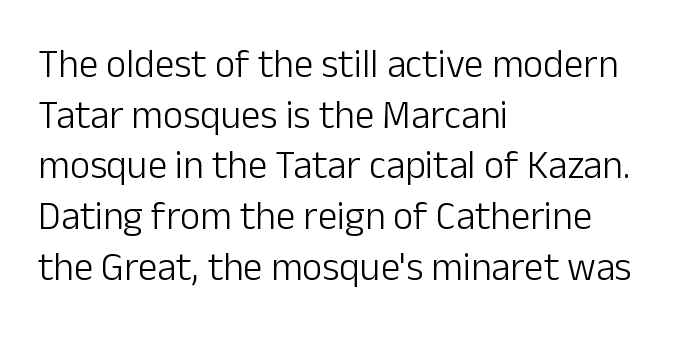
{"serif": "no", "italic": "no", "bold": "no", "weight": "light", "width": "normal", "stroke_contrast": "low", "x_height": "medium", "monospaced": "no", "underline": "no", "align": "left", "line_spacing": "normal", "line_spacing_ratio": 1.3, "letter_spacing": "normal", "letter_spacing_em": 0.0, "glyph_px": 39}
